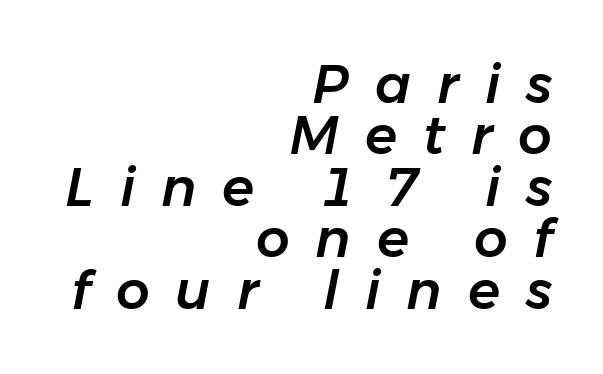
{"italic": "yes", "lean": "right", "slant_degrees": 11, "width": "normal", "stroke_contrast": "low", "x_height": "medium", "monospaced": "no", "underline": "no", "align": "right", "line_spacing": "tight", "line_spacing_ratio": 0.97, "letter_spacing": "wide", "letter_spacing_em": 0.49, "glyph_px": 53}
